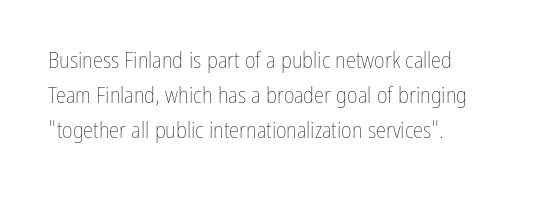
The image shows 23 px text type, upright; set left-aligned, normal line spacing (1.53x), normal letter spacing, not underlined.
